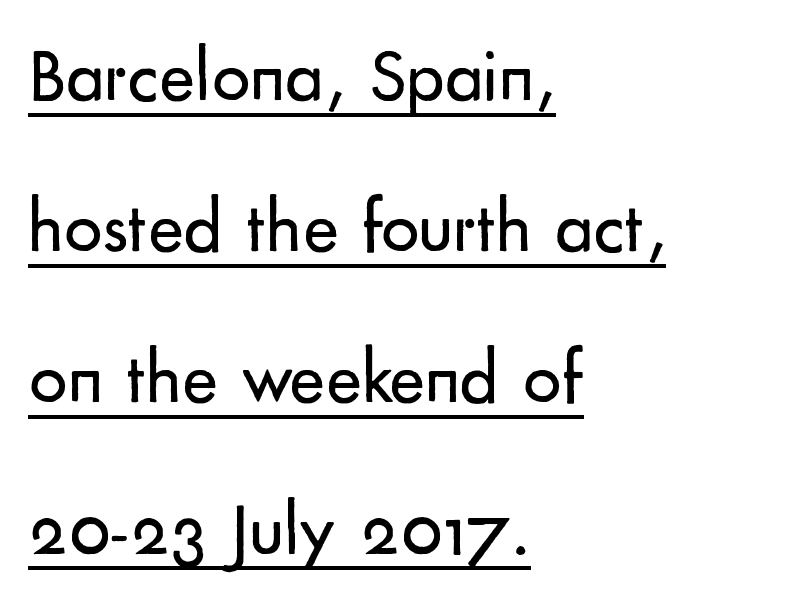
{"serif": "no", "italic": "no", "bold": "no", "weight": "regular", "width": "normal", "stroke_contrast": "low", "x_height": "small", "monospaced": "no", "underline": "yes", "align": "left", "line_spacing": "loose", "line_spacing_ratio": 1.99, "letter_spacing": "normal", "letter_spacing_em": 0.0, "glyph_px": 76}
